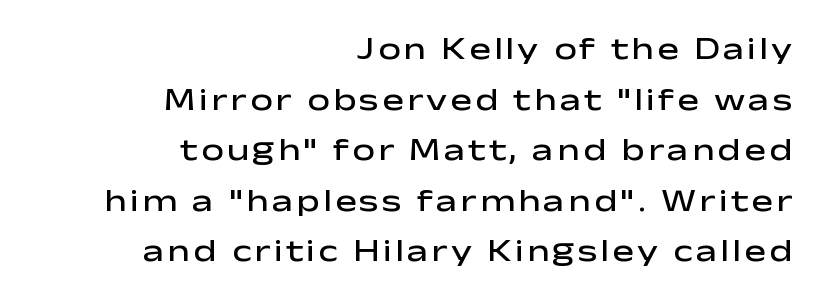
Leading: standard. Are there feet on the stems? There aren't — it's a sans. No word sits above an underline. Designer's note — italics off, roman on.
